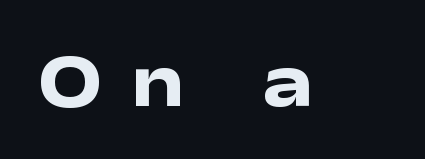
The image shows 75 px heavy, wide sans-serif type, upright; set unusually wide letter spacing (+0.38 em), not underlined; low stroke contrast and a medium x-height.
